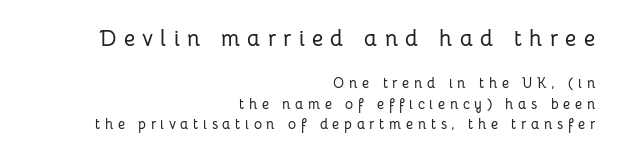
Q: Is the text italic (slanted)? A: No, it is upright.
Q: Is the text underlined? A: No.
Q: How is the paragraph aligned? A: Right-aligned.
Q: Is the spacing between letters normal or unusually wide? A: Unusually wide.
Q: Is the spacing between lines tight, normal or loose? A: Normal.
Q: Which block of text is set in a larger size, the first (top) or the second (bottom)? A: The first (top) one.
